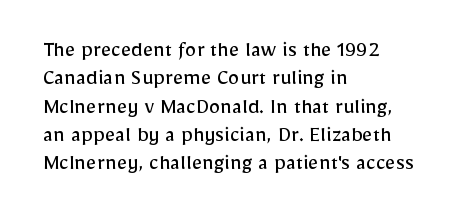
Q: Is the text bold? A: No.
Q: Is the text italic (slanted)? A: No, it is upright.
Q: Is the text underlined? A: No.
Q: How is the paragraph aligned? A: Left-aligned.
Q: Is the spacing between letters normal or unusually wide? A: Normal.
